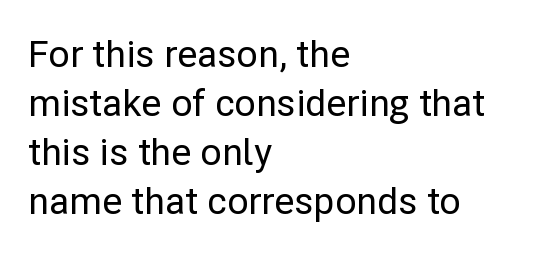
The image shows 37 px sans-serif type, upright; set left-aligned, normal line spacing (1.32x), normal letter spacing, not underlined; low stroke contrast and a medium x-height.
